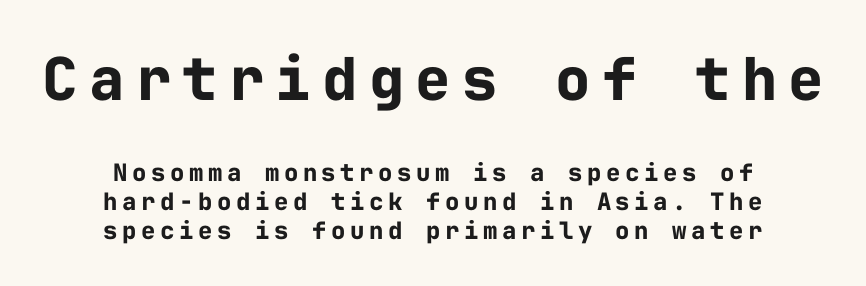
Q: Is the text bold? A: Yes.
Q: Is the text italic (slanted)? A: No, it is upright.
Q: Is the typeface a serif or a sans-serif typeface? A: Sans-serif.
Q: Is the text underlined? A: No.
Q: How is the paragraph aligned? A: Centered.
Q: Which block of text is set in a larger size, the first (top) or the second (bottom)? A: The first (top) one.
Q: Width (condensed, normal, or wide)? A: Normal.
Q: Stroke contrast? A: Low.
Q: x-height? A: Medium.
Q: Monospaced? A: Yes.
